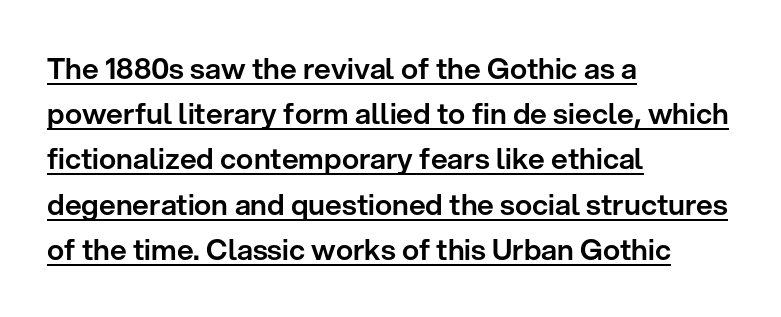
The image shows 29 px sans-serif type, upright; set left-aligned, normal line spacing (1.56x), normal letter spacing, underlined; low stroke contrast and a medium x-height.
